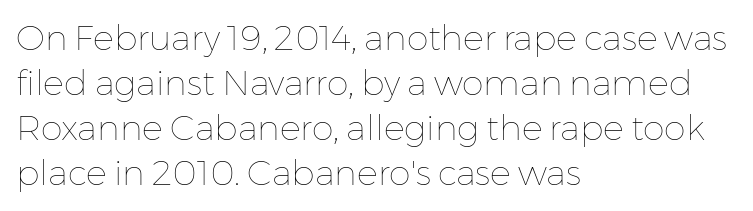
{"italic": "no", "bold": "no", "weight": "thin", "width": "normal", "stroke_contrast": "low", "x_height": "medium", "monospaced": "no", "underline": "no", "align": "left", "line_spacing": "normal", "line_spacing_ratio": 1.29, "letter_spacing": "normal", "letter_spacing_em": 0.0, "glyph_px": 35}
